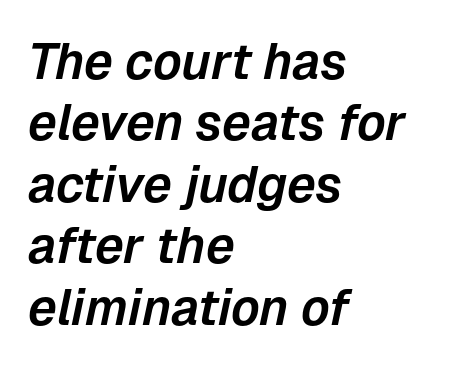
{"italic": "yes", "lean": "right", "slant_degrees": 12, "width": "normal", "stroke_contrast": "low", "x_height": "medium", "monospaced": "no", "underline": "no", "align": "left", "line_spacing_ratio": 1.23, "letter_spacing": "normal", "letter_spacing_em": 0.0, "glyph_px": 50}
